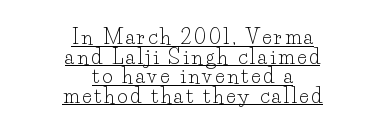
The image shows 20 px text type, upright; set centered, tight line spacing (0.98x), underlined.
